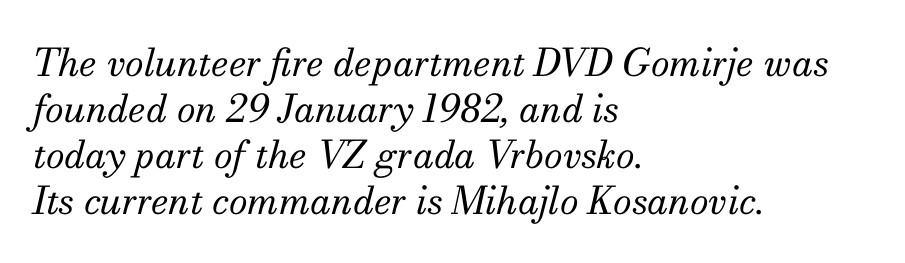
Q: Is the text bold? A: No.
Q: Is the text italic (slanted)? A: Yes, it leans right by about 13 degrees.
Q: Is the typeface a serif or a sans-serif typeface? A: Serif.
Q: Is the text underlined? A: No.
Q: How is the paragraph aligned? A: Left-aligned.
Q: Is the spacing between letters normal or unusually wide? A: Normal.
Q: Width (condensed, normal, or wide)? A: Normal.
Q: Stroke contrast? A: Medium.
Q: x-height? A: Small.
Q: Monospaced? A: No.
